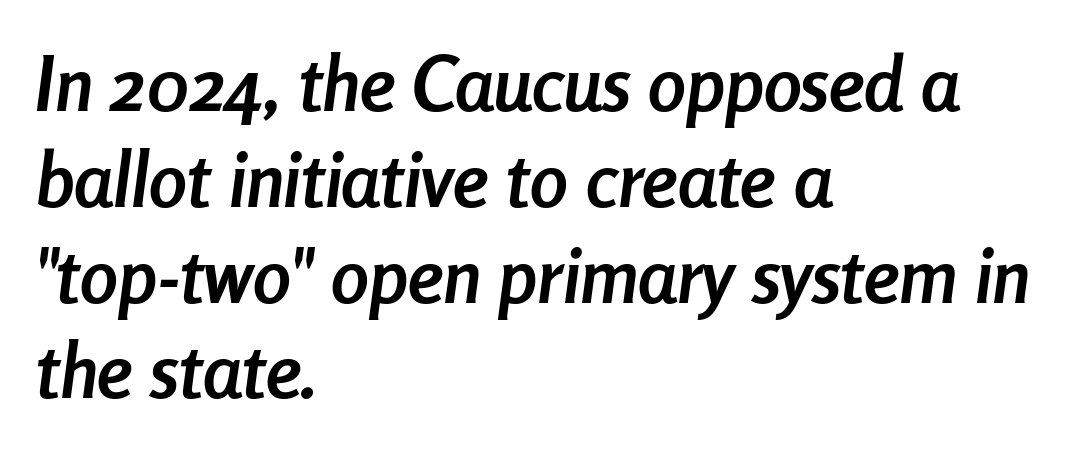
Between one letter and the next there's only the usual sliver of space. The space directly below the letters is spotless. The space between consecutive lines is moderate. Notice how the passage keeps a crisp vertical edge on the left only. Every character sits at an angle, as italics do. Note the varied advance widths — an 'i' is clearly narrower than an 'm'.
